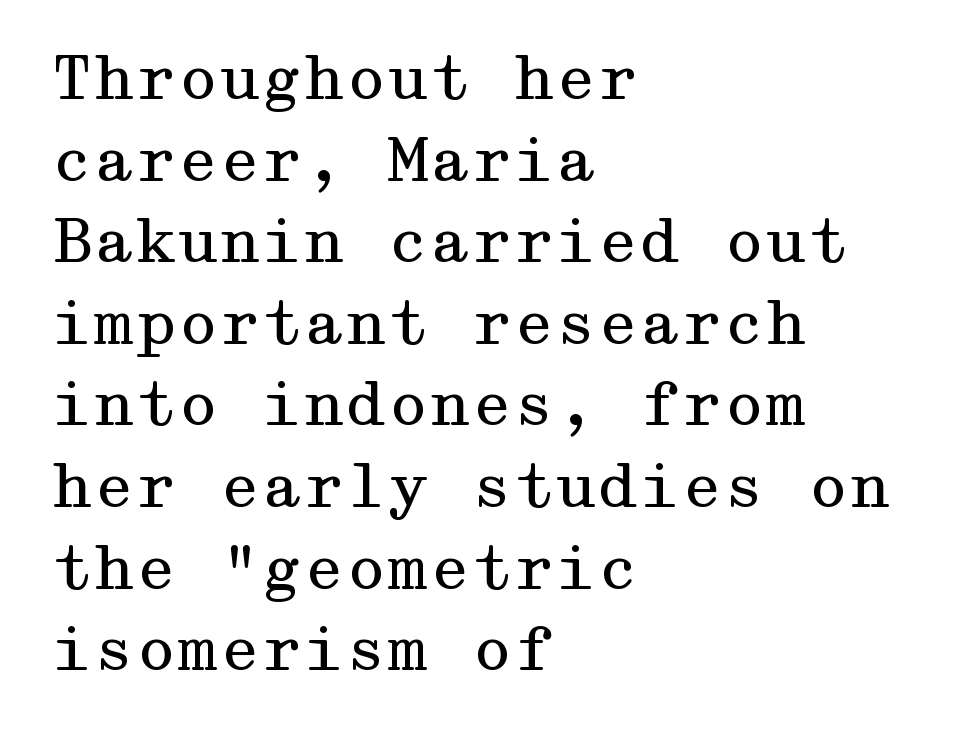
The typography opts for an upright posture over an oblique one. The letterforms sit shoulder to shoulder at normal distance. This rendering features lettering with no underline. Which margin do the lines hug? The left one — the right edge is uneven. Ink coverage per letter is moderate at most. Each new line begins a customary step beneath the previous one.
